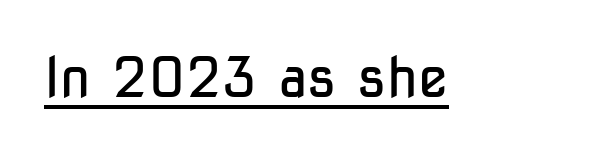
{"serif": "no", "italic": "no", "bold": "no", "weight": "regular", "width": "condensed", "stroke_contrast": "low", "x_height": "medium", "monospaced": "no", "underline": "yes", "letter_spacing": "normal", "letter_spacing_em": 0.0, "glyph_px": 55}
